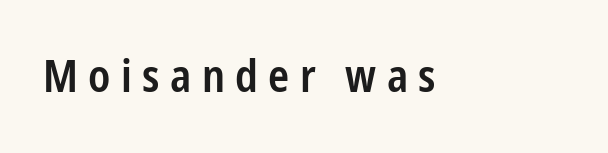
Q: Is the text bold? A: Semi-bold.
Q: Is the text italic (slanted)? A: No, it is upright.
Q: Is the typeface a serif or a sans-serif typeface? A: Sans-serif.
Q: Is the text underlined? A: No.
Q: Is the spacing between letters normal or unusually wide? A: Unusually wide.
Q: Width (condensed, normal, or wide)? A: Condensed.
Q: Stroke contrast? A: Low.
Q: x-height? A: Medium.
Q: Monospaced? A: No.
